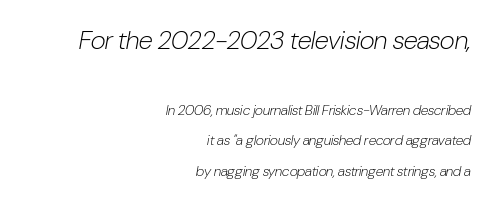
Q: Is the text bold? A: No.
Q: Is the text italic (slanted)? A: Yes, it leans right by about 10 degrees.
Q: Is the text underlined? A: No.
Q: How is the paragraph aligned? A: Right-aligned.
Q: Is the spacing between letters normal or unusually wide? A: Normal.
Q: Is the spacing between lines tight, normal or loose? A: Loose.
Q: Which block of text is set in a larger size, the first (top) or the second (bottom)? A: The first (top) one.
